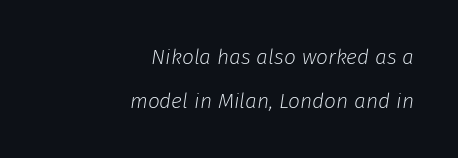
Counters stay open thanks to moderate or lighter strokes. The lettering tilts uniformly, giving the passage an italic look. This rendering features lettering with no underline. A great deal of white space separates one row of letters from the next. Typeset ragged left — the right edge is the straight one.
